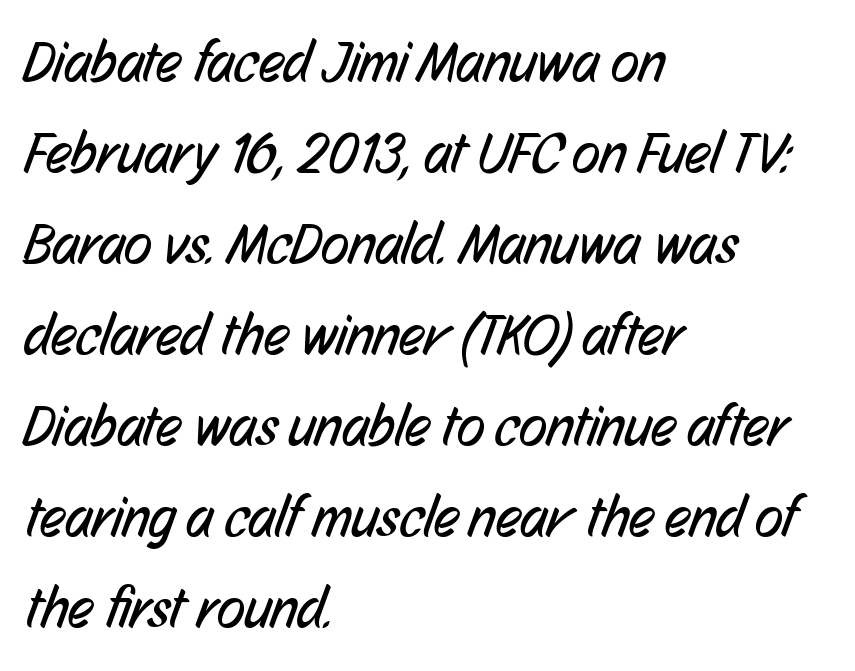
Q: Is the text bold? A: No.
Q: Is the typeface a serif or a sans-serif typeface? A: Sans-serif.
Q: Is the text underlined? A: No.
Q: How is the paragraph aligned? A: Left-aligned.
Q: Is the spacing between letters normal or unusually wide? A: Normal.
Q: Is the spacing between lines tight, normal or loose? A: Normal.
Q: Width (condensed, normal, or wide)? A: Condensed.
Q: Stroke contrast? A: Low.
Q: x-height? A: Medium.
Q: Monospaced? A: No.
